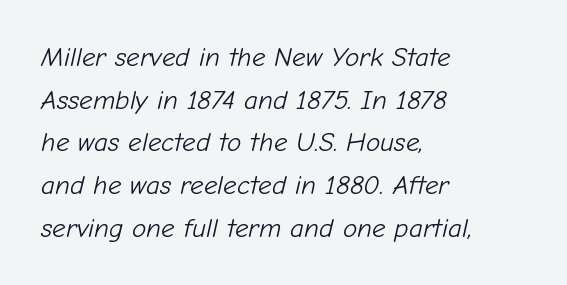
Any mark beneath the type? The region is blank. The lines sit at an ordinary, default distance from one another. This rendering leaves character spacing at its baseline value. A student would call this left alignment; a typographer would say flush left, rag right. Ink coverage per letter is moderate at most. Would a proofreader flag this as italicized? Yes.
